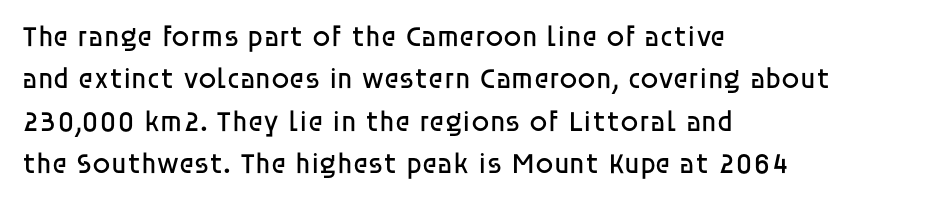
{"serif": "no", "italic": "no", "bold": "no", "weight": "regular", "width": "normal", "stroke_contrast": "low", "x_height": "large", "monospaced": "no", "underline": "no", "align": "left", "line_spacing": "normal", "line_spacing_ratio": 1.46, "letter_spacing": "normal", "letter_spacing_em": 0.0, "glyph_px": 29}
